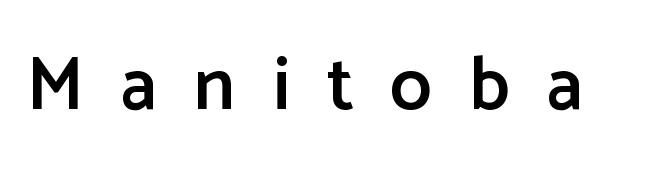
Q: Is the text bold? A: Semi-bold.
Q: Is the text italic (slanted)? A: No, it is upright.
Q: Is the typeface a serif or a sans-serif typeface? A: Sans-serif.
Q: Is the text underlined? A: No.
Q: Is the spacing between letters normal or unusually wide? A: Unusually wide.
Q: Width (condensed, normal, or wide)? A: Normal.
Q: Stroke contrast? A: Low.
Q: x-height? A: Medium.
Q: Monospaced? A: No.
